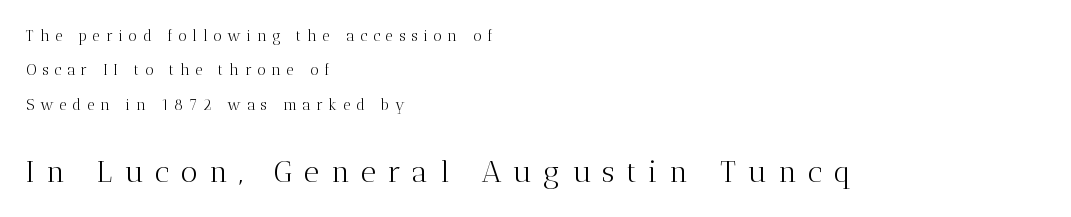
Loosely led — the rows are spread out. Visually the block forms a straight wall on the left and a jagged coastline on the right. Characters follow at a spacing far wider than the type designer built in. Is the type heavy? It reads as light-to-regular instead.
